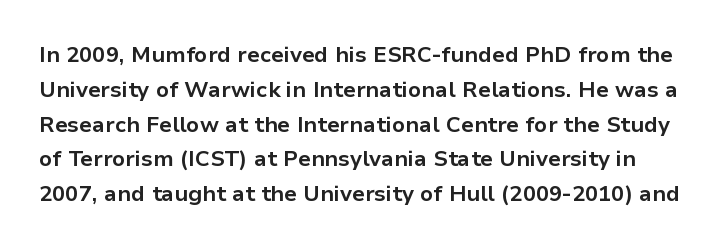
Q: Is the text bold? A: Yes.
Q: Is the text italic (slanted)? A: No, it is upright.
Q: Is the text underlined? A: No.
Q: Is the spacing between letters normal or unusually wide? A: Normal.
Q: Is the spacing between lines tight, normal or loose? A: Normal.
